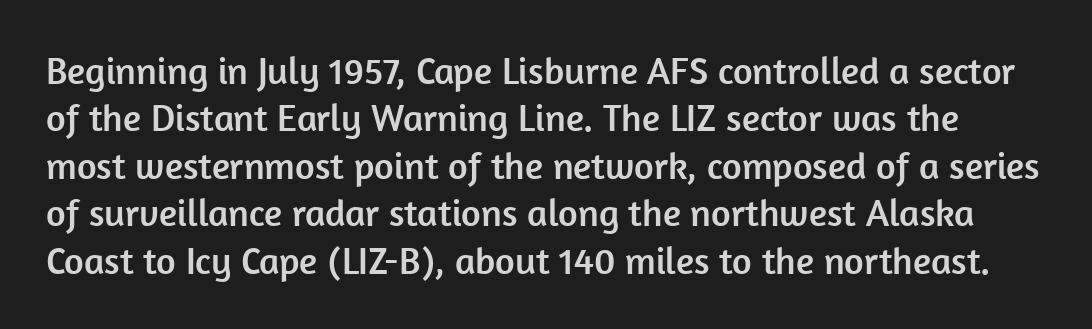
The image shows 38 px sans-serif type, upright; set normal line spacing (1.25x), normal letter spacing, not underlined; low stroke contrast and a medium x-height.
